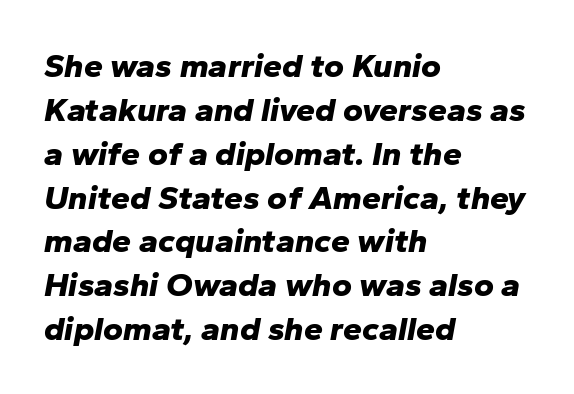
The specimen reads as italic at a glance. Looks like regular typesetting: each glyph gets only the width it needs. Weight: bold. Spacing between characters is what you'd get straight out of the box. The space beneath each line is pristine and unruled.
